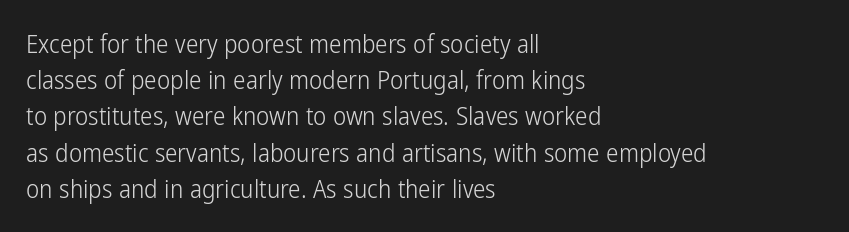
The image shows 25 px text type, upright; set left-aligned, normal line spacing (1.45x), normal letter spacing, not underlined.
